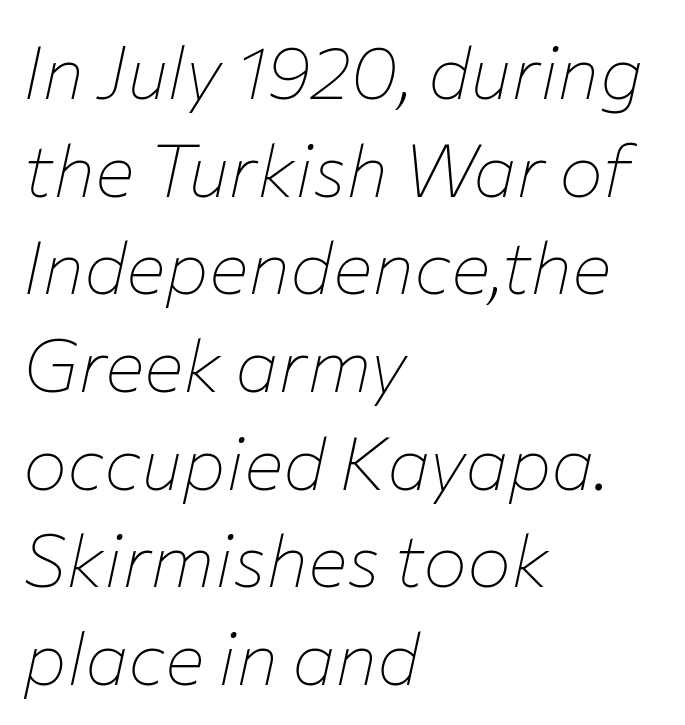
{"italic": "yes", "lean": "right", "slant_degrees": 12, "bold": "no", "weight": "thin", "width": "normal", "stroke_contrast": "low", "x_height": "medium", "monospaced": "no", "underline": "no", "align": "left", "line_spacing": "normal", "line_spacing_ratio": 1.32, "letter_spacing": "normal", "letter_spacing_em": 0.0, "glyph_px": 74}
